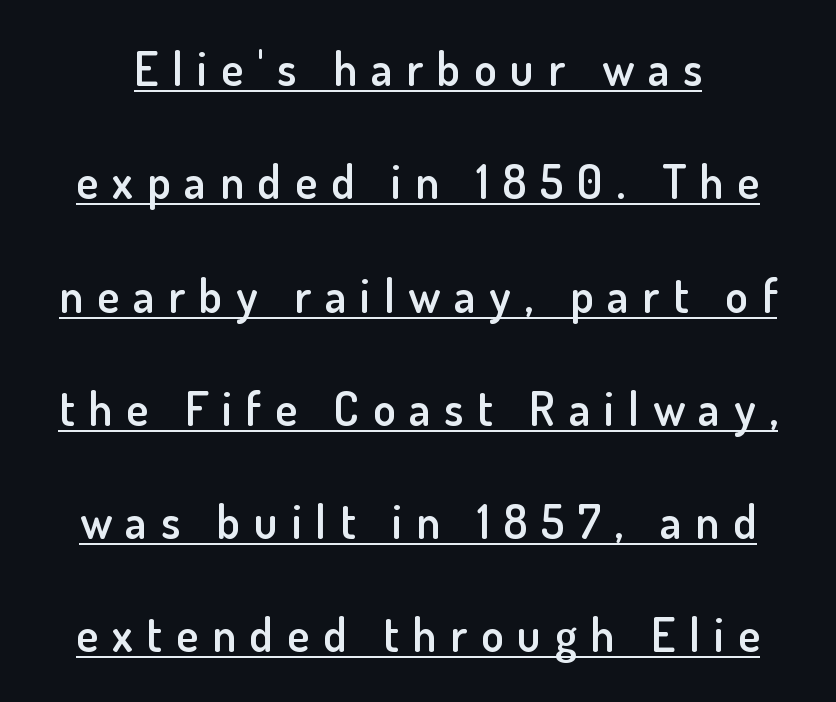
Q: Is the text bold? A: Semi-bold.
Q: Is the text italic (slanted)? A: No, it is upright.
Q: Is the typeface a serif or a sans-serif typeface? A: Sans-serif.
Q: Is the text underlined? A: Yes.
Q: Is the spacing between letters normal or unusually wide? A: Unusually wide.
Q: Is the spacing between lines tight, normal or loose? A: Loose.
Q: Width (condensed, normal, or wide)? A: Normal.
Q: Stroke contrast? A: Low.
Q: x-height? A: Small.
Q: Monospaced? A: No.
